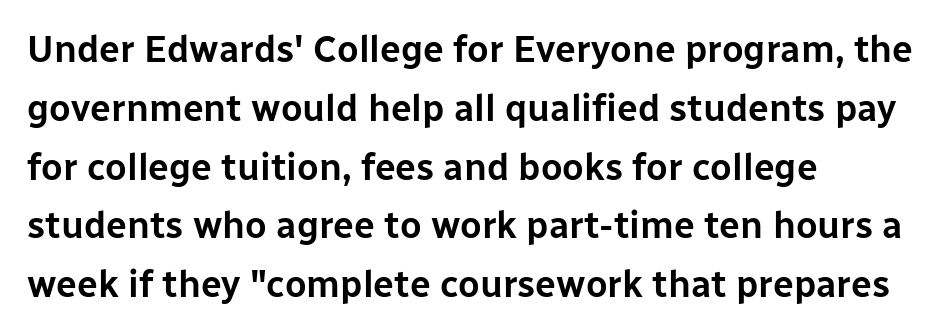
The image shows 37 px sans-serif type, upright; set left-aligned, normal line spacing (1.59x), normal letter spacing, not underlined; low stroke contrast and a medium x-height.
